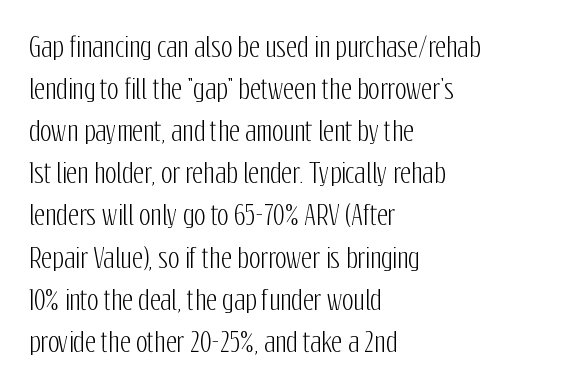
Q: Is the text italic (slanted)? A: No, it is upright.
Q: Is the text underlined? A: No.
Q: How is the paragraph aligned? A: Left-aligned.
Q: Is the spacing between letters normal or unusually wide? A: Normal.
Q: Is the spacing between lines tight, normal or loose? A: Normal.
